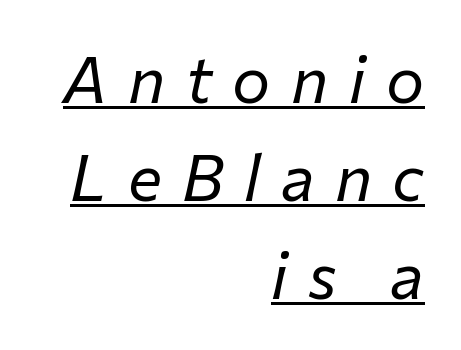
Q: Is the text bold? A: No.
Q: Is the text italic (slanted)? A: Yes, it leans right by about 12 degrees.
Q: Is the text underlined? A: Yes.
Q: How is the paragraph aligned? A: Right-aligned.
Q: Is the spacing between letters normal or unusually wide? A: Unusually wide.
Q: Is the spacing between lines tight, normal or loose? A: Normal.
Q: Width (condensed, normal, or wide)? A: Normal.
Q: Stroke contrast? A: Low.
Q: x-height? A: Medium.
Q: Monospaced? A: No.
